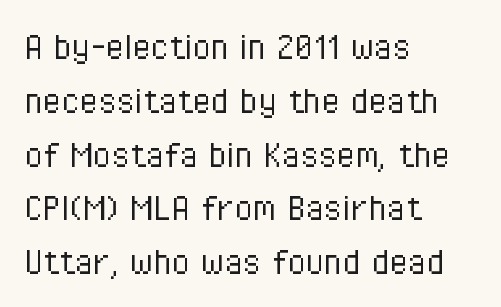
Font category for this specimen: sans-serif. Is this a fixed-width face? No — the glyphs have proportional, varying widths. Inter-character spacing is left at the font's built-in metrics. The axis of the letterforms is exactly vertical. Normally led — the rows are evenly, conventionally spaced. Stem width sits at or under what a default text font uses.
